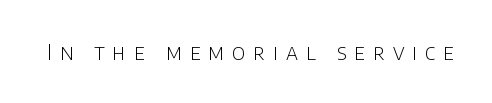
{"italic": "no", "bold": "no", "underline": "no", "letter_spacing": "wide", "letter_spacing_em": 0.38, "glyph_px": 21}
